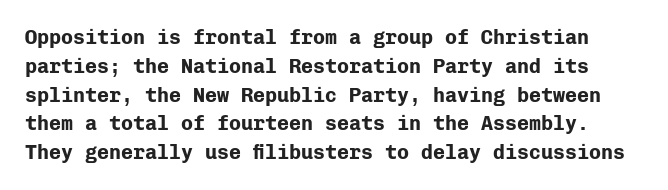
{"italic": "no", "bold": "yes", "underline": "no", "line_spacing": "normal", "line_spacing_ratio": 1.44, "letter_spacing": "normal", "letter_spacing_em": 0.0, "glyph_px": 20}
